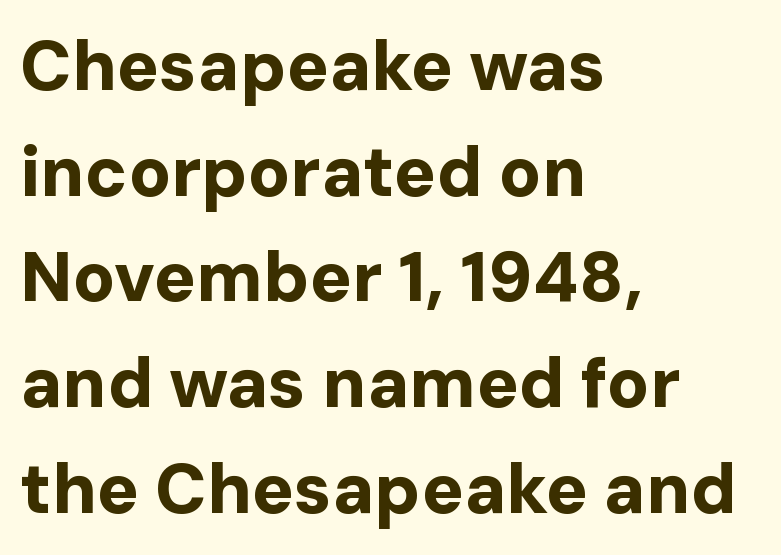
Leading matches the norm, producing a regular column. Plenty of ink on the page — the face is bold. The rag falls on the right side of this text block. Note: no serifs on the glyphs. You could not count columns in this text — the font is proportionally spaced.
